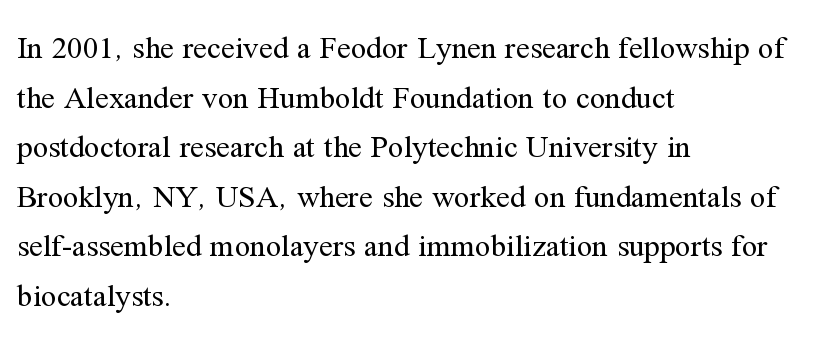
Q: Is the text bold? A: No.
Q: Is the text italic (slanted)? A: No, it is upright.
Q: Is the typeface a serif or a sans-serif typeface? A: Serif.
Q: Is the text underlined? A: No.
Q: How is the paragraph aligned? A: Left-aligned.
Q: Is the spacing between letters normal or unusually wide? A: Normal.
Q: Is the spacing between lines tight, normal or loose? A: Normal.
Q: Width (condensed, normal, or wide)? A: Normal.
Q: Stroke contrast? A: Medium.
Q: x-height? A: Medium.
Q: Monospaced? A: No.
